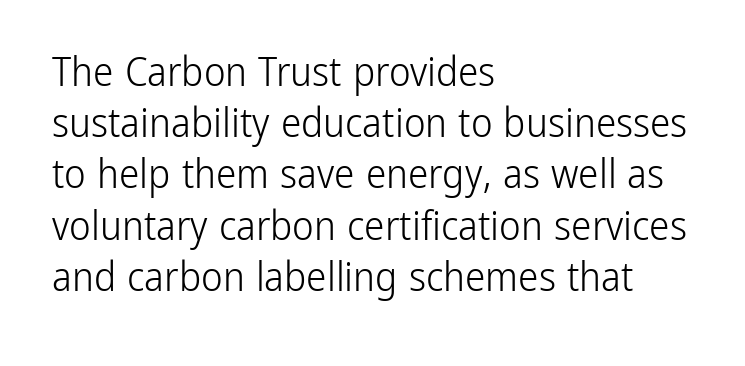
The letterforms sit at book weight or below. The paragraph shown leans on its left margin. Nobody drew a line under any word here. Think of a printed novel: that variable character pitch is what you see here. Quick note: interline space is typical. A typesetter would call this zero additional tracking.
